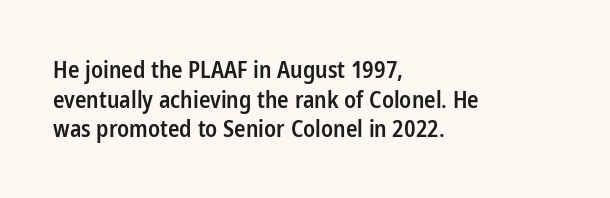
{"italic": "no", "bold": "semi", "underline": "no", "align": "left", "line_spacing": "normal", "line_spacing_ratio": 1.29, "letter_spacing": "normal", "letter_spacing_em": 0.0, "glyph_px": 23}
